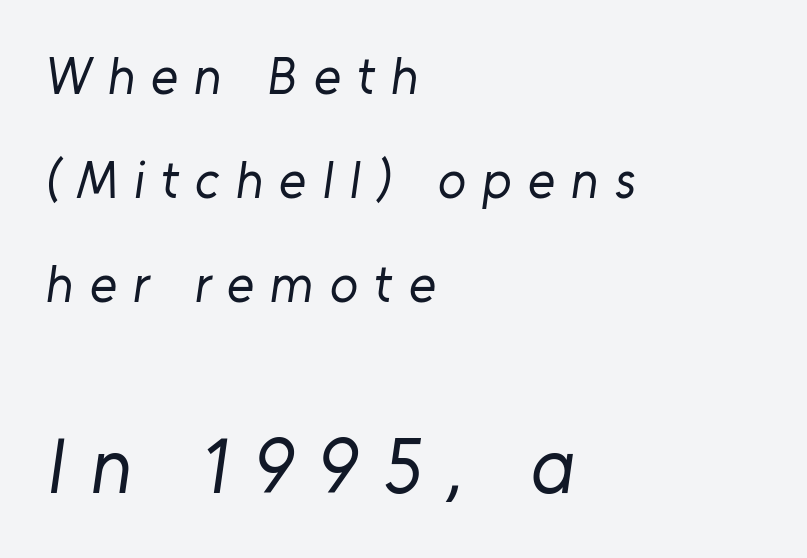
In terms of leading, this rendering errs on the spacious side. A sans-serif font was chosen for this passage. The space directly below the letters is spotless. Compare the two chunks: the lower has the greater cap height.
